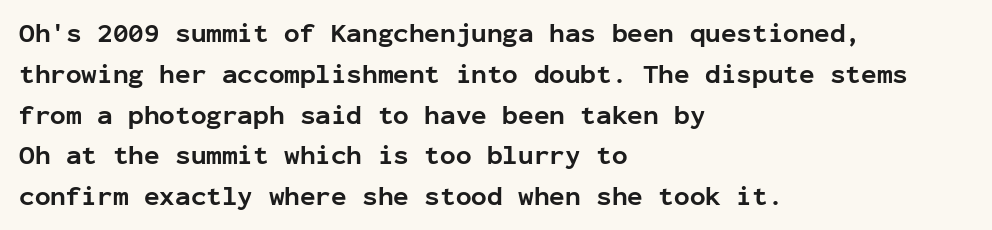
A dark, heavy texture on the line: the type is bold. Characters follow at the spacing the type designer built in. The designer left line spacing at the default. Unmarked baselines from the first word to the last. Posture: vertical.
